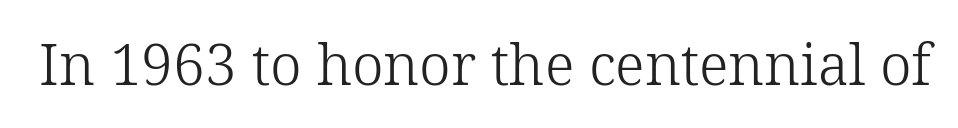
{"serif": "yes", "italic": "no", "bold": "no", "weight": "light", "width": "normal", "stroke_contrast": "low", "x_height": "medium", "monospaced": "no", "underline": "no", "letter_spacing": "normal", "letter_spacing_em": 0.0, "glyph_px": 57}
